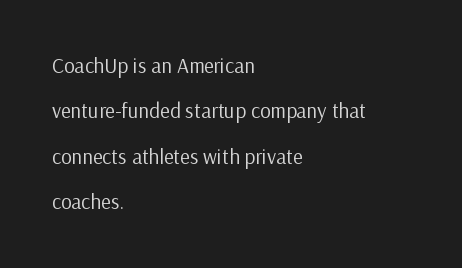
The image shows 21 px text type, upright; set left-aligned, loose line spacing (2.16x), normal letter spacing, not underlined.
